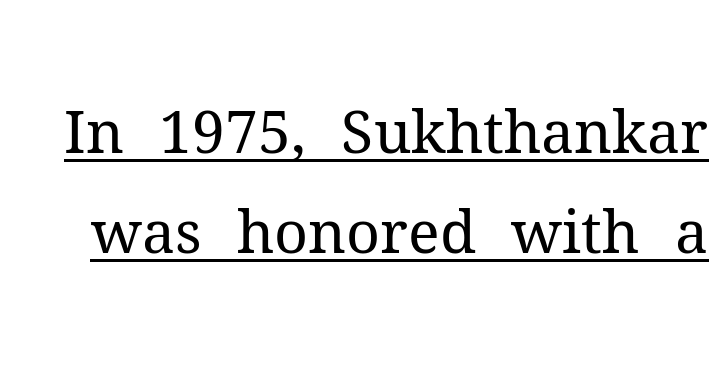
Q: Is the text bold? A: No.
Q: Is the text italic (slanted)? A: No, it is upright.
Q: Is the typeface a serif or a sans-serif typeface? A: Serif.
Q: Is the text underlined? A: Yes.
Q: Is the spacing between letters normal or unusually wide? A: Normal.
Q: Is the spacing between lines tight, normal or loose? A: Normal.
Q: Width (condensed, normal, or wide)? A: Normal.
Q: Stroke contrast? A: Medium.
Q: x-height? A: Medium.
Q: Monospaced? A: No.
